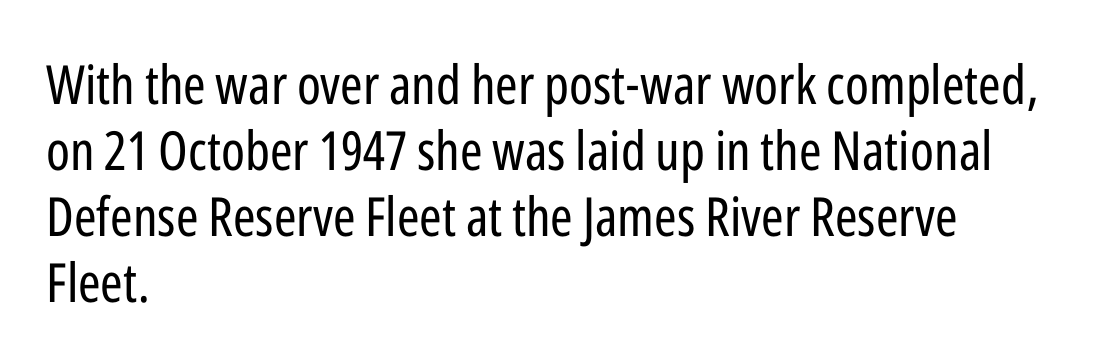
Spacing verdict: proportional, widths tailored to each character. Lines of text with bare space underneath. Is the stroke heavy? The answer is a plain regular-or-lighter. Letter spacing: default. Italic: no, the glyphs are upright roman. The typeface chosen for these lines omits serifs.
